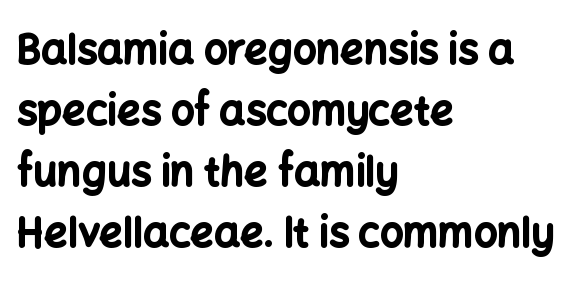
{"serif": "no", "italic": "no", "bold": "yes", "weight": "bold", "width": "normal", "stroke_contrast": "low", "x_height": "medium", "monospaced": "no", "underline": "no", "align": "left", "line_spacing": "normal", "line_spacing_ratio": 1.49, "letter_spacing": "normal", "letter_spacing_em": 0.0, "glyph_px": 41}
